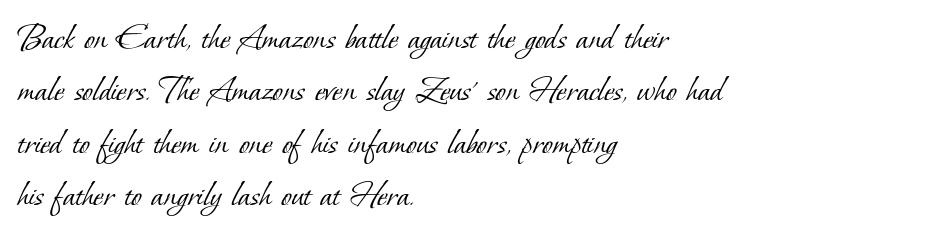
{"serif": "yes", "bold": "no", "weight": "light", "width": "normal", "stroke_contrast": "low", "x_height": "small", "monospaced": "no", "underline": "no", "align": "left", "line_spacing": "normal", "line_spacing_ratio": 1.38, "letter_spacing": "normal", "letter_spacing_em": 0.0, "glyph_px": 38}
